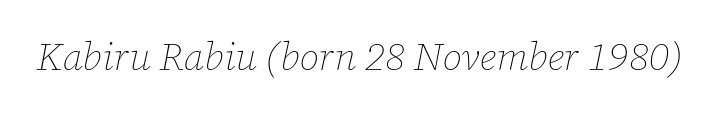
{"italic": "yes", "lean": "right", "slant_degrees": 12, "bold": "no", "weight": "thin", "width": "normal", "stroke_contrast": "low", "x_height": "medium", "monospaced": "no", "underline": "no", "letter_spacing": "normal", "letter_spacing_em": 0.0, "glyph_px": 39}
